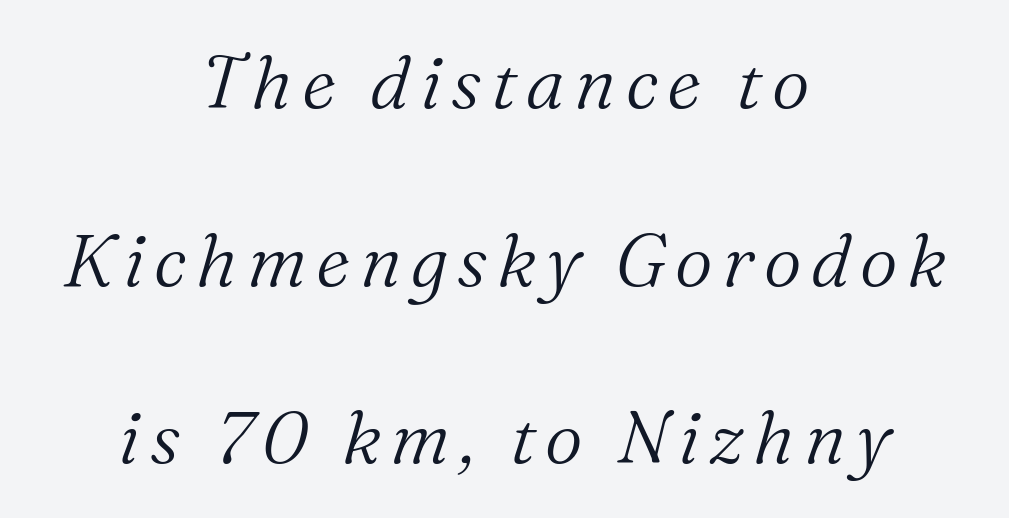
The image shows 74 px light serif type, italic (leaning right); set centered, loose line spacing (2.4x), not underlined; medium stroke contrast and a medium x-height.
